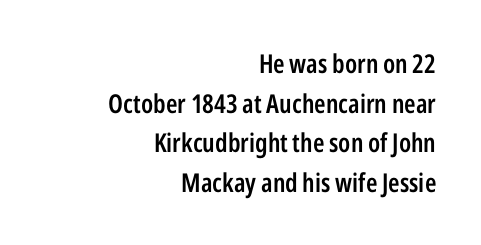
Honestly, there is no underline to notice here at all. Nope, not italic — everything's standing straight. Whoever set this chose a conventional vertical rhythm. This is moderately heavy type, rendered in semibold. Here the glyphs are tracked normally, forming tight word shapes. The lines in this sample share a right terminus and differ only in where they begin.
